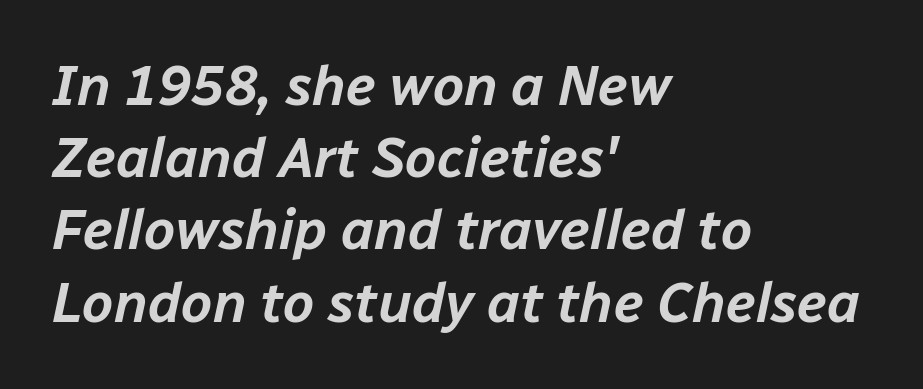
Q: Is the text italic (slanted)? A: Yes, it leans right by about 12 degrees.
Q: Is the text underlined? A: No.
Q: How is the paragraph aligned? A: Left-aligned.
Q: Is the spacing between letters normal or unusually wide? A: Normal.
Q: Is the spacing between lines tight, normal or loose? A: Normal.
Q: Width (condensed, normal, or wide)? A: Normal.
Q: Stroke contrast? A: Low.
Q: x-height? A: Medium.
Q: Monospaced? A: No.
